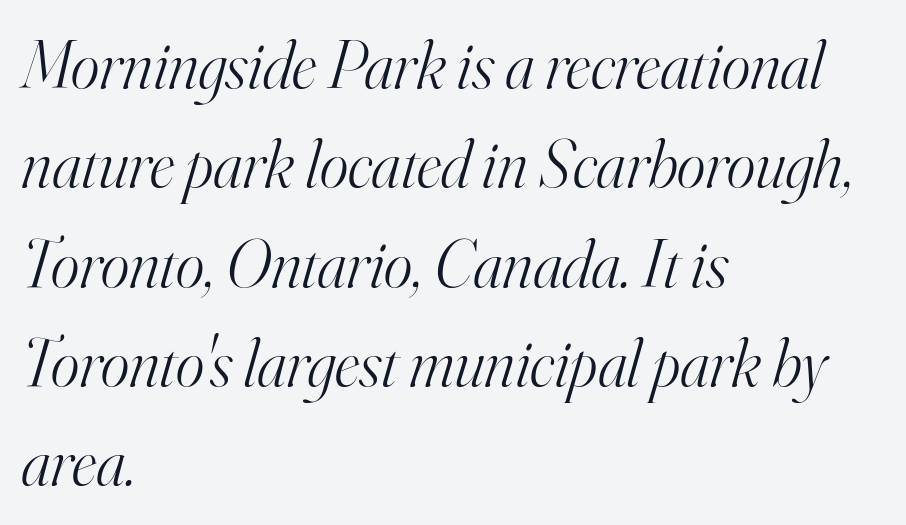
The image shows 68 px light serif type, italic (leaning right); set left-aligned, normal line spacing (1.46x), normal letter spacing, not underlined; high stroke contrast and a small x-height.
